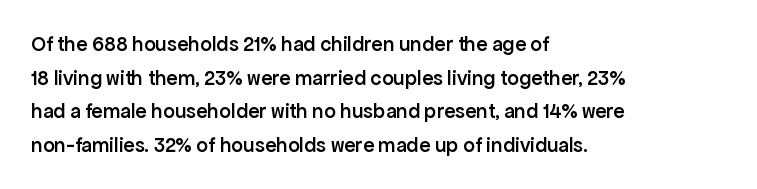
Q: Is the text bold? A: Semi-bold.
Q: Is the text italic (slanted)? A: No, it is upright.
Q: Is the text underlined? A: No.
Q: How is the paragraph aligned? A: Left-aligned.
Q: Is the spacing between letters normal or unusually wide? A: Normal.
Q: Is the spacing between lines tight, normal or loose? A: Normal.
